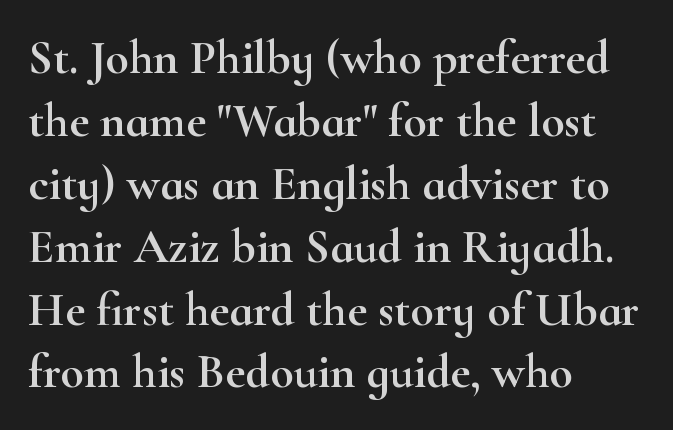
The image shows 48 px wide serif type, upright; set left-aligned, normal line spacing (1.31x), normal letter spacing, not underlined; high stroke contrast and a small x-height.
